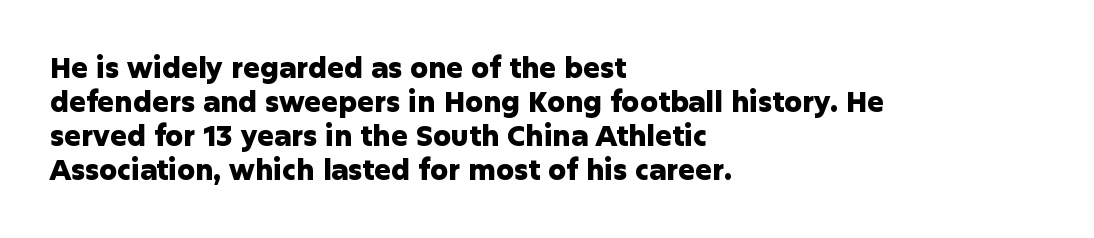
The image shows 28 px heavy sans-serif type, upright; set left-aligned, line spacing 1.21x, normal letter spacing, not underlined; low stroke contrast and a medium x-height.
